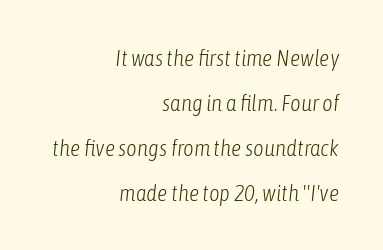
This rendering uses right alignment, leaving the left contour irregular. The glyphs look as if they've been sheared to an angle. Compared with a typical body face, this is equally light or lighter still. Tracking here is standard; glyphs follow each other at the usual distance. Successive baselines arrive slowly, with a big drop between each. Honestly, there is no underline to notice here at all.
